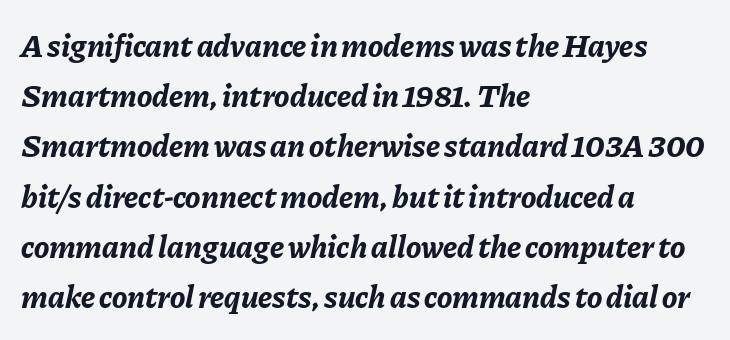
Q: Is the text bold? A: Yes.
Q: Is the text italic (slanted)? A: Yes, it leans right by about 11 degrees.
Q: Is the text underlined? A: No.
Q: How is the paragraph aligned? A: Left-aligned.
Q: Is the spacing between letters normal or unusually wide? A: Normal.
Q: Is the spacing between lines tight, normal or loose? A: Normal.
Q: Width (condensed, normal, or wide)? A: Normal.
Q: Stroke contrast? A: Low.
Q: x-height? A: Medium.
Q: Monospaced? A: No.
